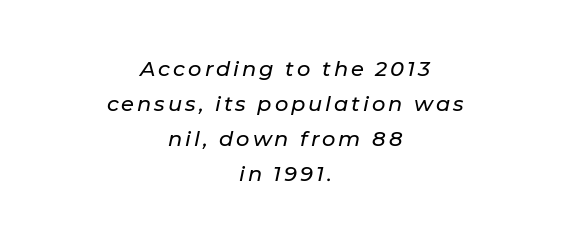
Bare-footed words on every line. Rows of type keep a routine distance in the vertical direction. The lines are quadded center. Quick note: italic.
